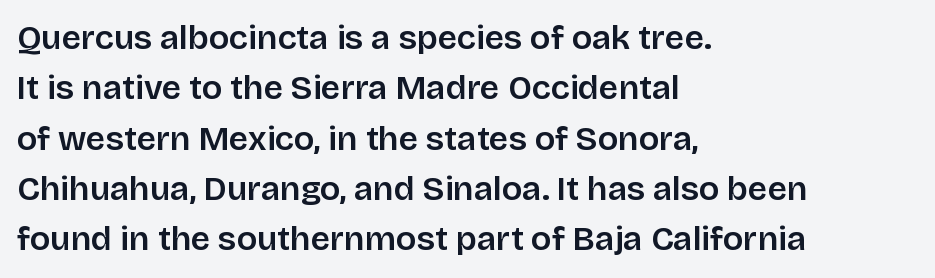
The letters advance in unequal steps, a hallmark of proportional type. The passage is arranged the way most books set body copy — flush left. This sample uses an upright cut, with every glyph sitting square on the baseline. Spacing between characters is what you'd get straight out of the box.
